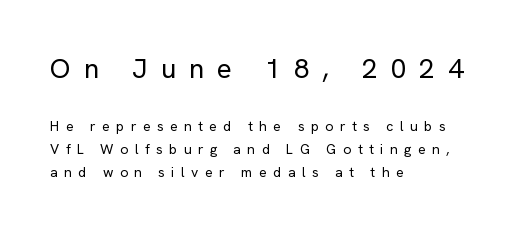
The image shows 28 px regular-weight sans-serif type, upright; set left-aligned, normal line spacing (1.61x), unusually wide letter spacing (+0.46 em), not underlined; the first (top) block is 2.0x larger; low stroke contrast and a medium x-height.
